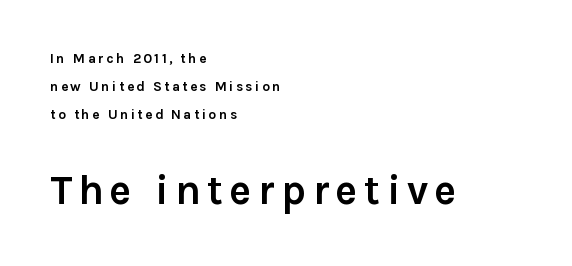
{"serif": "no", "italic": "no", "bold": "yes", "weight": "semibold", "width": "normal", "x_height": "medium", "monospaced": "no", "underline": "no", "align": "left", "line_spacing": "loose", "line_spacing_ratio": 1.99, "larger_block": "second", "size_ratio": 2.93, "glyph_px": 41}
